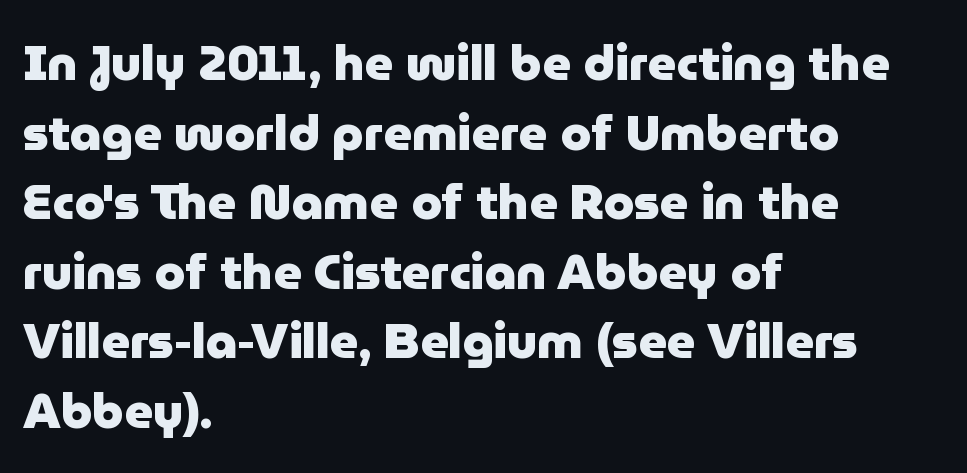
Italic: no, the glyphs are upright roman. Casual observation: everything's shoved over to the left. The rendering uses natural spacing where letterforms have individual widths. You can tell from the bare stems that sans-serif type was used. These lines keep a tight, regular rhythm from letter to letter.
